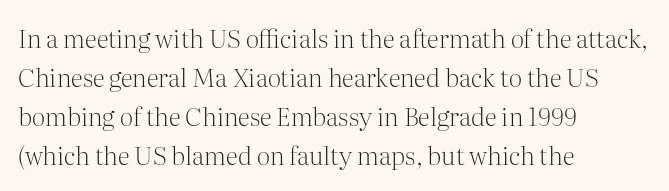
Q: Is the text bold? A: No.
Q: Is the text italic (slanted)? A: No, it is upright.
Q: Is the text underlined? A: No.
Q: How is the paragraph aligned? A: Left-aligned.
Q: Is the spacing between letters normal or unusually wide? A: Normal.
Q: Is the spacing between lines tight, normal or loose? A: Normal.
